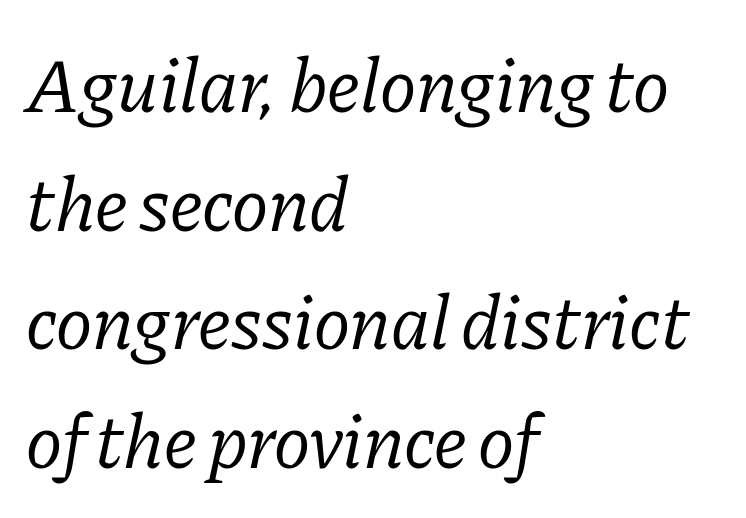
Q: Is the text bold? A: No.
Q: Is the text italic (slanted)? A: Yes, it leans right by about 11 degrees.
Q: Is the typeface a serif or a sans-serif typeface? A: Serif.
Q: Is the text underlined? A: No.
Q: How is the paragraph aligned? A: Left-aligned.
Q: Is the spacing between letters normal or unusually wide? A: Normal.
Q: Is the spacing between lines tight, normal or loose? A: Normal.
Q: Width (condensed, normal, or wide)? A: Normal.
Q: Stroke contrast? A: Low.
Q: x-height? A: Medium.
Q: Monospaced? A: No.
